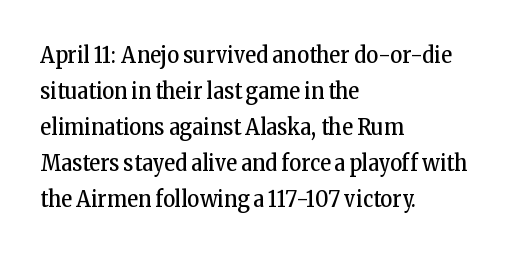
Nothing unusual about the tracking: characters are spaced as the font intends. The typesetter chose a ragged-right arrangement here. Vertical strokes here are truly vertical. In terms of leading, this rendering sits right in the middle.
